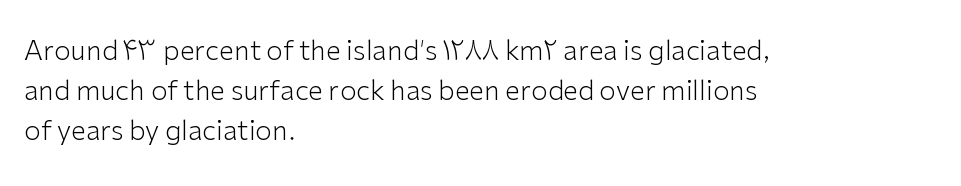
Italic: no, the glyphs are upright roman. Observe the ordinary spacing: letters are neighbours, not strangers. Line spacing here is normal. The zone under the glyphs is completely vacant. These lines stack with their left ends in a neat column.
